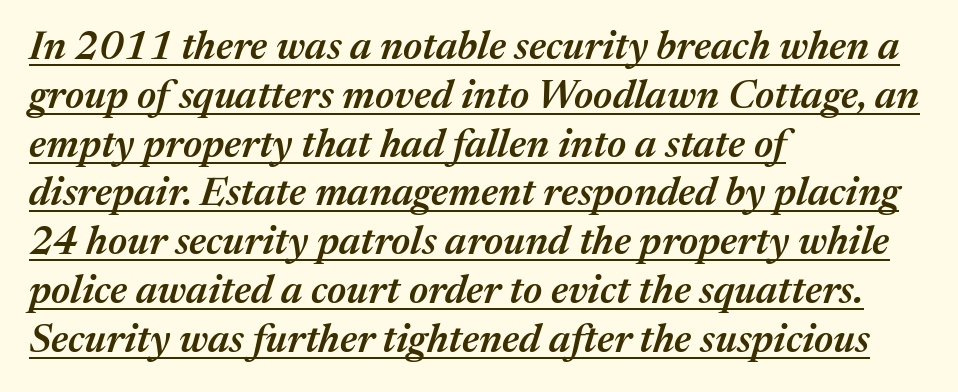
{"italic": "yes", "lean": "right", "slant_degrees": 17, "bold": "semi", "weight": "semibold", "width": "normal", "stroke_contrast": "medium", "x_height": "medium", "monospaced": "no", "underline": "yes", "align": "left", "line_spacing_ratio": 1.22, "letter_spacing": "normal", "letter_spacing_em": 0.0, "glyph_px": 40}
